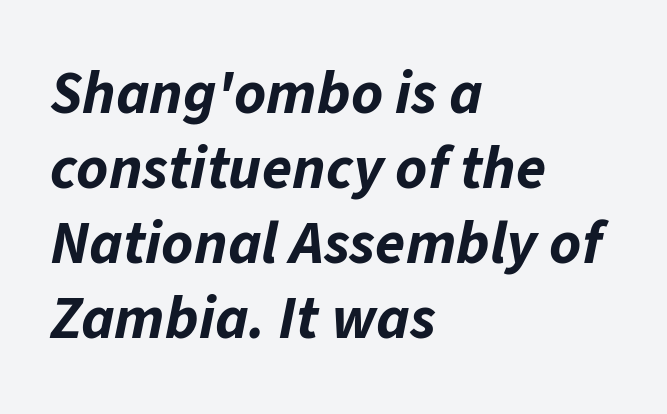
{"italic": "yes", "lean": "right", "slant_degrees": 11, "bold": "yes", "weight": "bold", "width": "normal", "stroke_contrast": "low", "x_height": "medium", "monospaced": "no", "underline": "no", "align": "left", "line_spacing_ratio": 1.23, "letter_spacing": "normal", "letter_spacing_em": 0.0, "glyph_px": 61}
